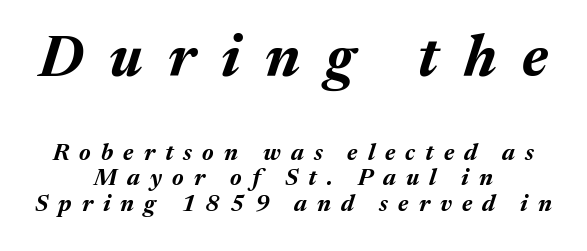
{"italic": "yes", "lean": "right", "slant_degrees": 17, "bold": "yes", "weight": "bold", "width": "normal", "stroke_contrast": "medium", "x_height": "medium", "monospaced": "no", "underline": "no", "align": "center", "line_spacing": "tight", "line_spacing_ratio": 1.1, "letter_spacing": "wide", "letter_spacing_em": 0.44, "larger_block": "first", "size_ratio": 2.52, "glyph_px": 58}
